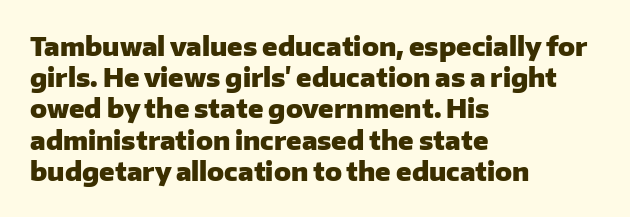
The image shows 25 px bold type, upright; set left-aligned, normal line spacing (1.25x), normal letter spacing, not underlined.
